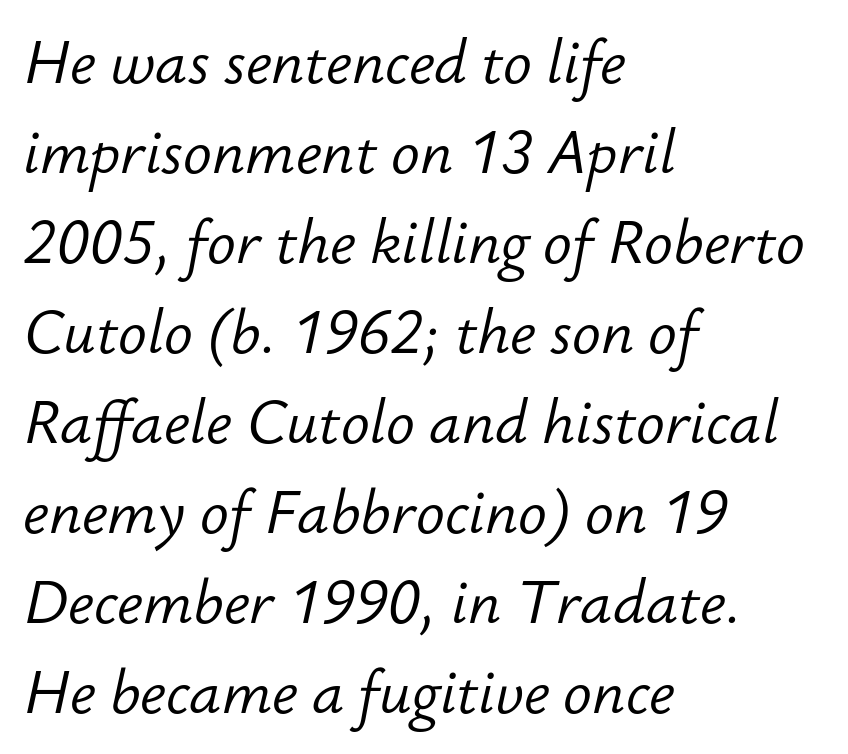
{"italic": "yes", "lean": "right", "slant_degrees": 12, "bold": "no", "weight": "light", "width": "normal", "stroke_contrast": "low", "x_height": "small", "monospaced": "no", "underline": "no", "align": "left", "line_spacing": "normal", "line_spacing_ratio": 1.5, "letter_spacing": "normal", "letter_spacing_em": 0.0, "glyph_px": 60}
